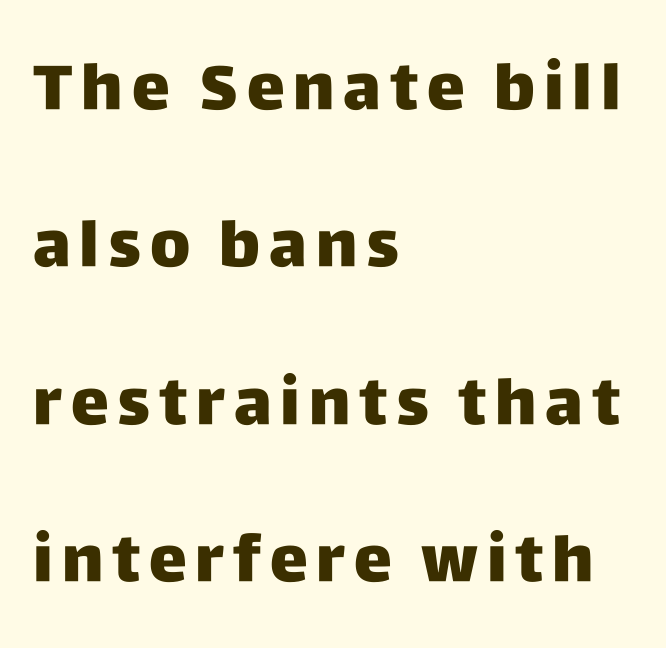
The image shows 64 px sans-serif type, upright; set left-aligned, loose line spacing (2.46x), not underlined; low stroke contrast and a large x-height.
